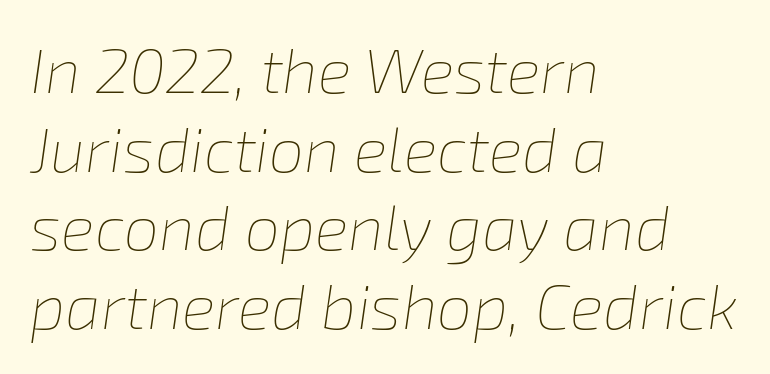
The paragraph has a hard left edge and a soft right edge. The text carries the slant typical of an italic or oblique font. These lines are rendered in a variable-pitch font. A quiet, ordinary-to-light weight characterises the typeface.
